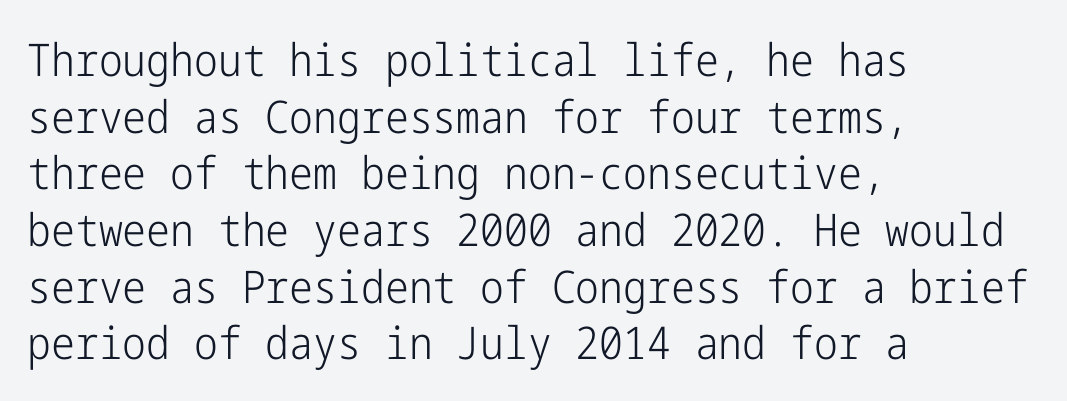
Q: Is the text bold? A: No.
Q: Is the text italic (slanted)? A: No, it is upright.
Q: Is the typeface a serif or a sans-serif typeface? A: Sans-serif.
Q: Is the text underlined? A: No.
Q: How is the paragraph aligned? A: Left-aligned.
Q: Is the spacing between letters normal or unusually wide? A: Normal.
Q: Is the spacing between lines tight, normal or loose? A: Normal.
Q: Width (condensed, normal, or wide)? A: Condensed.
Q: Stroke contrast? A: Low.
Q: x-height? A: Medium.
